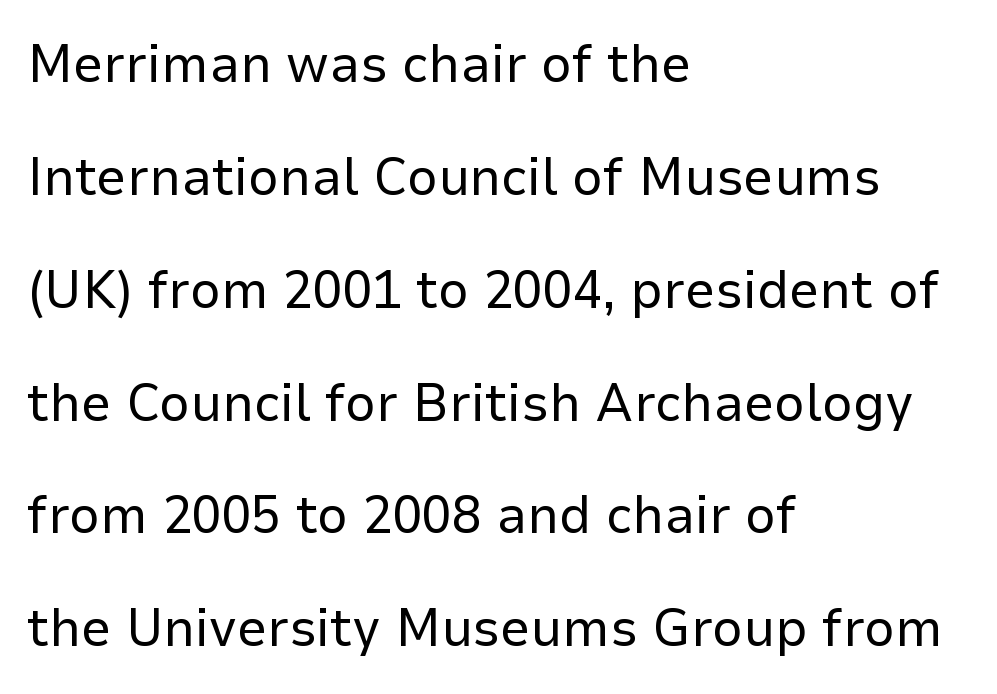
Q: Is the text bold? A: No.
Q: Is the text italic (slanted)? A: No, it is upright.
Q: Is the typeface a serif or a sans-serif typeface? A: Sans-serif.
Q: Is the text underlined? A: No.
Q: How is the paragraph aligned? A: Left-aligned.
Q: Is the spacing between letters normal or unusually wide? A: Normal.
Q: Is the spacing between lines tight, normal or loose? A: Loose.
Q: Width (condensed, normal, or wide)? A: Normal.
Q: Stroke contrast? A: Low.
Q: x-height? A: Medium.
Q: Monospaced? A: No.
